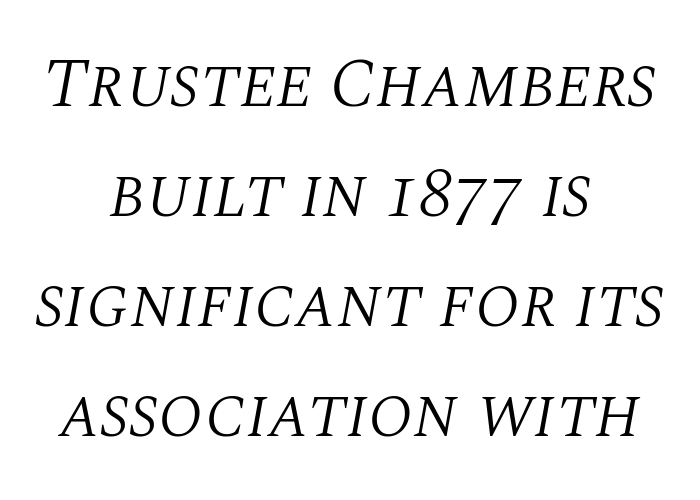
Q: Is the text bold? A: No.
Q: Is the text italic (slanted)? A: Yes, it leans right by about 10 degrees.
Q: Is the typeface a serif or a sans-serif typeface? A: Serif.
Q: Is the text underlined? A: No.
Q: How is the paragraph aligned? A: Centered.
Q: Is the spacing between letters normal or unusually wide? A: Normal.
Q: Is the spacing between lines tight, normal or loose? A: Normal.
Q: Width (condensed, normal, or wide)? A: Normal.
Q: Stroke contrast? A: Medium.
Q: x-height? A: Large.
Q: Monospaced? A: No.
